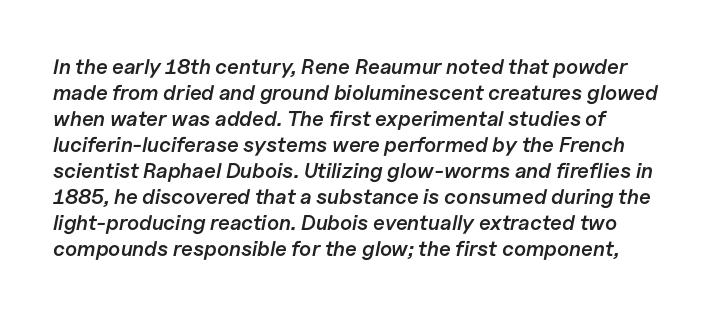
Unmarked baselines from the first word to the last. Notice how the stems are inclined rather than vertical — that's the hallmark of italics. Each word holds together tightly as a unit, with standard inter-letter gaps. Set as a demibold, roughly 600 on the weight scale.
